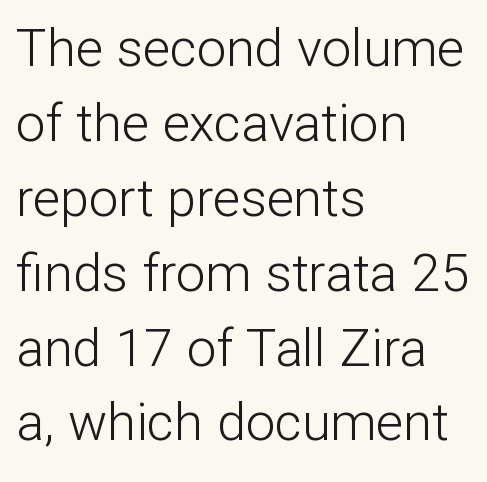
{"serif": "no", "italic": "no", "bold": "no", "weight": "light", "width": "normal", "stroke_contrast": "low", "x_height": "medium", "monospaced": "no", "underline": "no", "align": "left", "line_spacing": "normal", "line_spacing_ratio": 1.44, "letter_spacing": "normal", "letter_spacing_em": 0.0, "glyph_px": 52}
